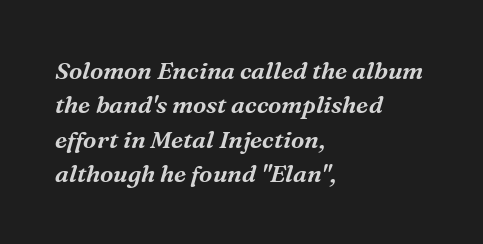
Slant detected: the letters are inclined. The rendering keeps characters at their native spacing. Where is the straight margin? On the left. Normally led — the rows are evenly, conventionally spaced. Any mark beneath the type? The region is blank.
